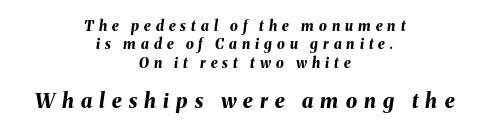
The image shows 20 px bold type, italic (leaning right); set centered, normal line spacing (1.32x), unusually wide letter spacing (+0.36 em), not underlined; the second (bottom) block is 1.43x larger.
